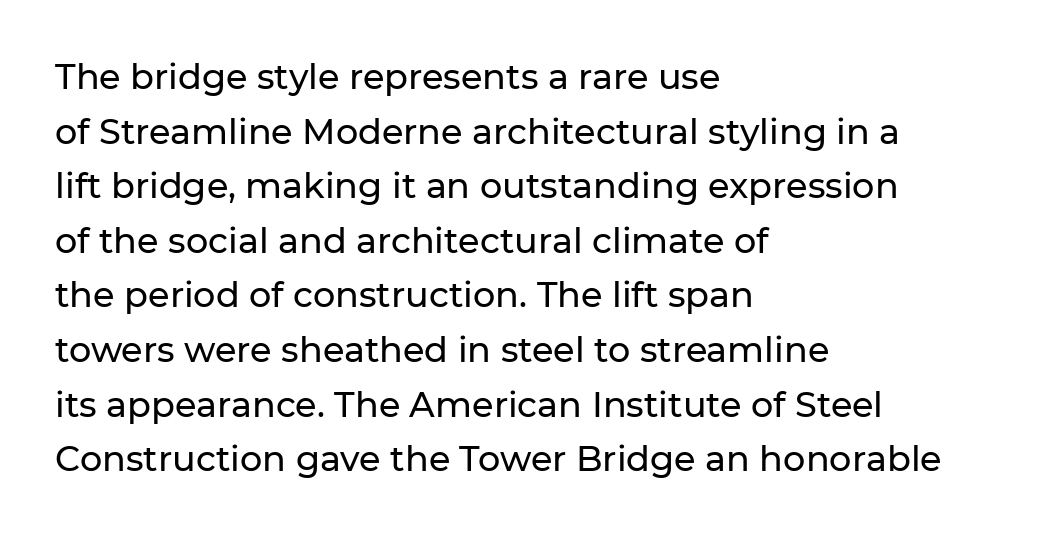
{"serif": "no", "italic": "no", "width": "normal", "stroke_contrast": "low", "x_height": "medium", "monospaced": "no", "underline": "no", "align": "left", "line_spacing": "normal", "line_spacing_ratio": 1.56, "letter_spacing": "normal", "letter_spacing_em": 0.0, "glyph_px": 35}
